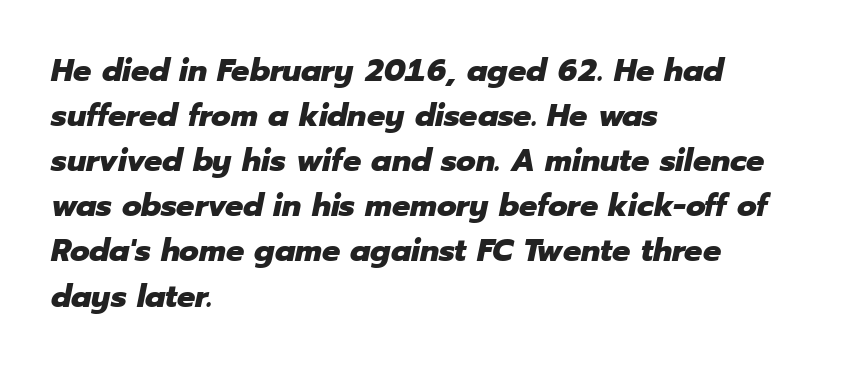
Q: Is the text bold? A: Yes.
Q: Is the text italic (slanted)? A: Yes, it leans right by about 12 degrees.
Q: Is the text underlined? A: No.
Q: How is the paragraph aligned? A: Left-aligned.
Q: Is the spacing between letters normal or unusually wide? A: Normal.
Q: Is the spacing between lines tight, normal or loose? A: Normal.
Q: Width (condensed, normal, or wide)? A: Normal.
Q: Stroke contrast? A: Low.
Q: x-height? A: Medium.
Q: Monospaced? A: No.
